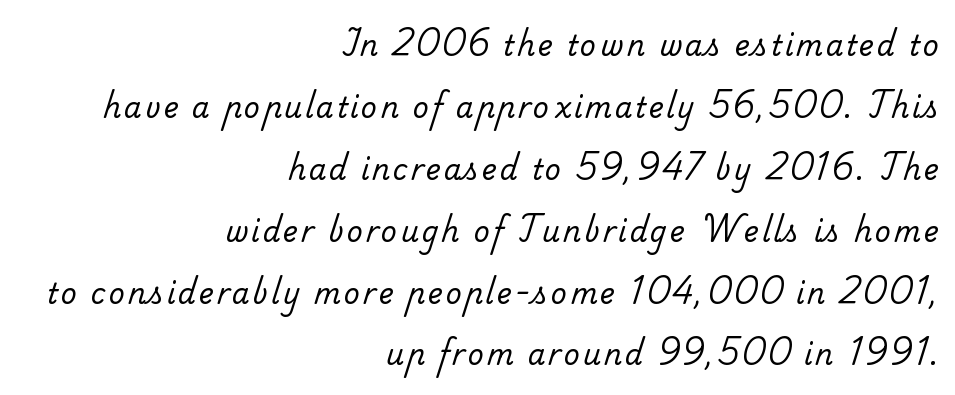
The rendering uses natural spacing where letterforms have individual widths. Is the type heavy? It reads as light-to-regular instead. This rendering employs a face with finishing strokes, i.e., a serif. Right-aligned paragraph, ragged on the left. The leading is generous, giving the passage an open texture. Glance below the letters and you will spot only blank space.
